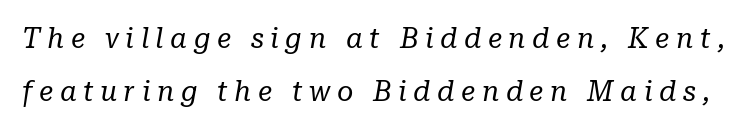
Q: Is the text bold? A: No.
Q: Is the text italic (slanted)? A: Yes, it leans right by about 10 degrees.
Q: Is the typeface a serif or a sans-serif typeface? A: Serif.
Q: Is the text underlined? A: No.
Q: Is the spacing between letters normal or unusually wide? A: Unusually wide.
Q: Width (condensed, normal, or wide)? A: Normal.
Q: Stroke contrast? A: Low.
Q: x-height? A: Medium.
Q: Monospaced? A: No.
